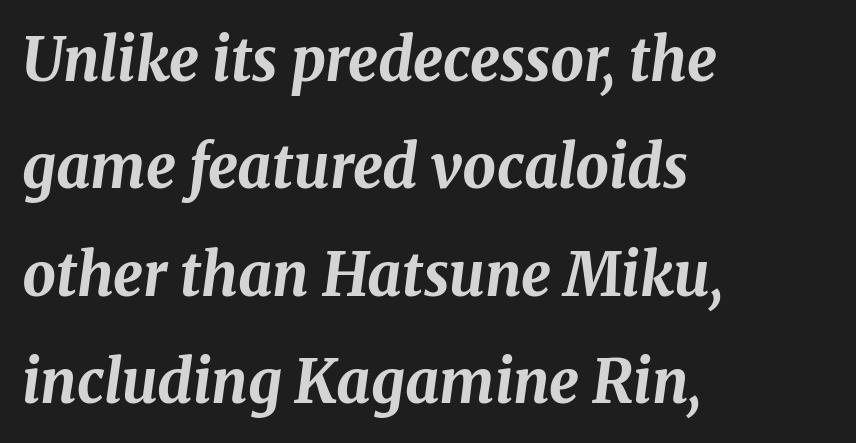
{"italic": "yes", "lean": "right", "slant_degrees": 8, "bold": "yes", "weight": "bold", "width": "normal", "stroke_contrast": "medium", "x_height": "medium", "monospaced": "no", "underline": "no", "align": "left", "line_spacing_ratio": 1.82, "letter_spacing": "normal", "letter_spacing_em": 0.0, "glyph_px": 59}
